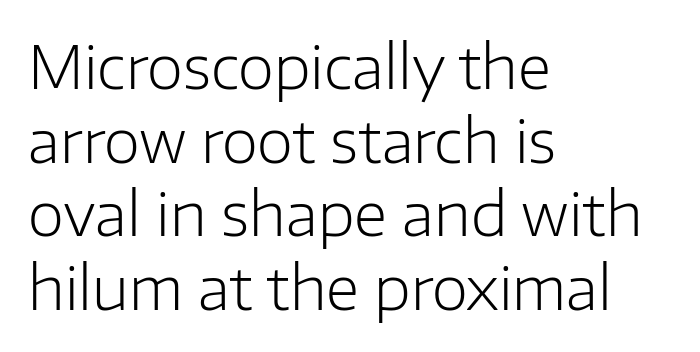
{"serif": "no", "italic": "no", "bold": "no", "weight": "light", "width": "normal", "stroke_contrast": "low", "x_height": "medium", "monospaced": "no", "underline": "no", "align": "left", "line_spacing": "normal", "line_spacing_ratio": 1.25, "letter_spacing": "normal", "letter_spacing_em": 0.0, "glyph_px": 59}
